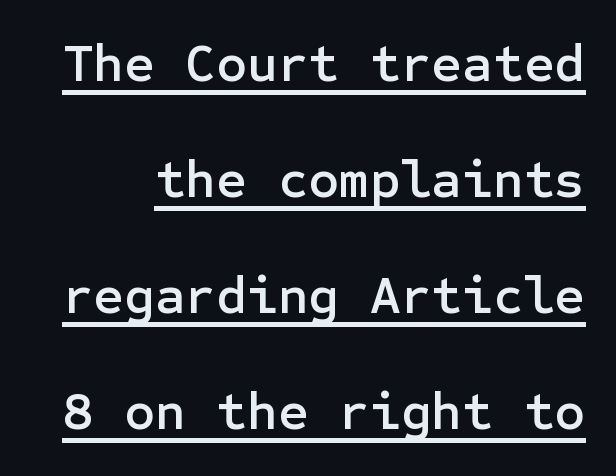
Q: Is the text italic (slanted)? A: No, it is upright.
Q: Is the typeface a serif or a sans-serif typeface? A: Sans-serif.
Q: Is the text underlined? A: Yes.
Q: Is the spacing between letters normal or unusually wide? A: Normal.
Q: Is the spacing between lines tight, normal or loose? A: Loose.
Q: Width (condensed, normal, or wide)? A: Normal.
Q: Stroke contrast? A: Low.
Q: x-height? A: Medium.
